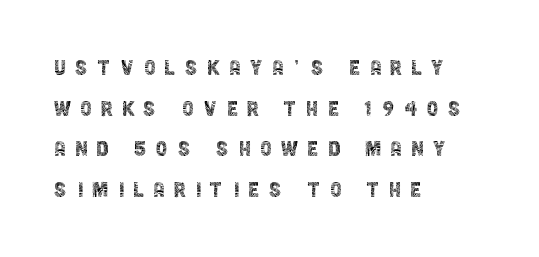
{"italic": "no", "bold": "no", "underline": "no", "align": "left", "line_spacing": "normal", "line_spacing_ratio": 1.56, "letter_spacing": "wide", "letter_spacing_em": 0.35, "glyph_px": 26}
